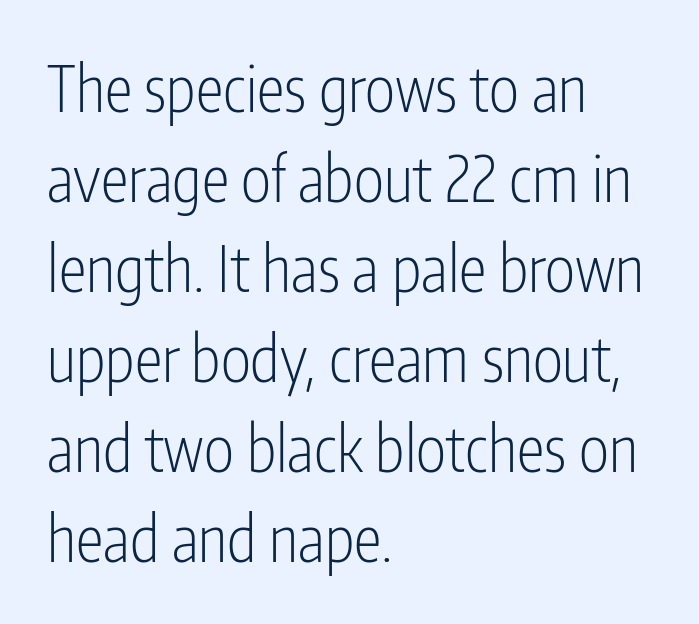
{"serif": "no", "italic": "no", "bold": "no", "weight": "light", "width": "condensed", "stroke_contrast": "low", "x_height": "medium", "monospaced": "no", "underline": "no", "align": "left", "line_spacing": "normal", "line_spacing_ratio": 1.43, "letter_spacing": "normal", "letter_spacing_em": 0.0, "glyph_px": 63}
